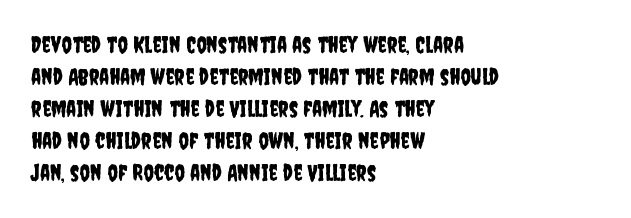
These lines are set flush left with a ragged right edge. Nope, not italic — everything's standing straight. Observe the ordinary spacing: letters are neighbours, not strangers. Vertically, the passage feels balanced, rows spaced as you'd expect. Has an underline been added? It has not.
